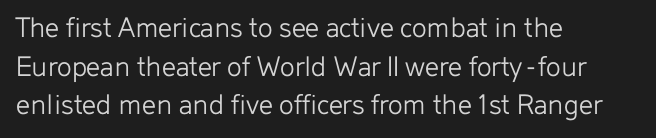
The image shows 31 px light sans-serif type, upright; set left-aligned, normal line spacing (1.25x), normal letter spacing, not underlined; low stroke contrast and a medium x-height.
